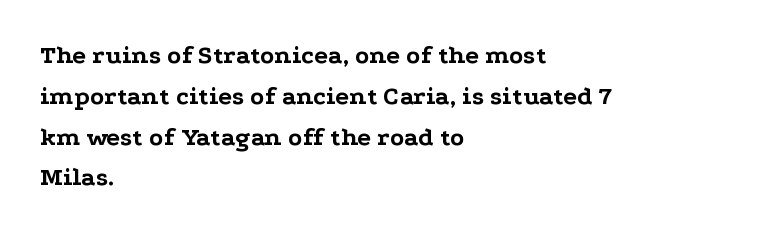
{"italic": "no", "bold": "yes", "underline": "no", "align": "left", "line_spacing": "normal", "line_spacing_ratio": 1.57, "letter_spacing": "normal", "letter_spacing_em": 0.0, "glyph_px": 26}
